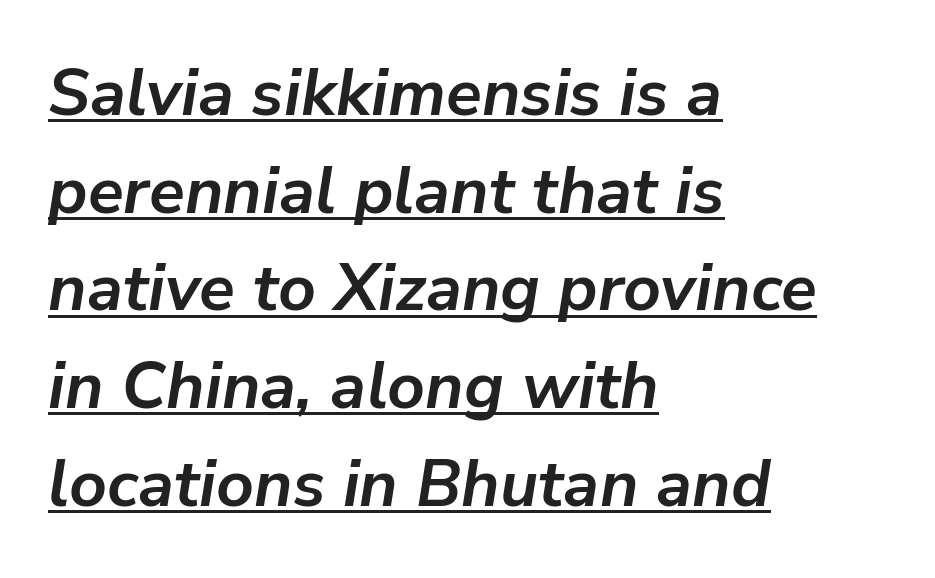
Q: Is the text bold? A: Yes.
Q: Is the text italic (slanted)? A: Yes, it leans right by about 9 degrees.
Q: Is the text underlined? A: Yes.
Q: How is the paragraph aligned? A: Left-aligned.
Q: Is the spacing between letters normal or unusually wide? A: Normal.
Q: Is the spacing between lines tight, normal or loose? A: Normal.
Q: Width (condensed, normal, or wide)? A: Normal.
Q: Stroke contrast? A: Low.
Q: x-height? A: Medium.
Q: Monospaced? A: No.
